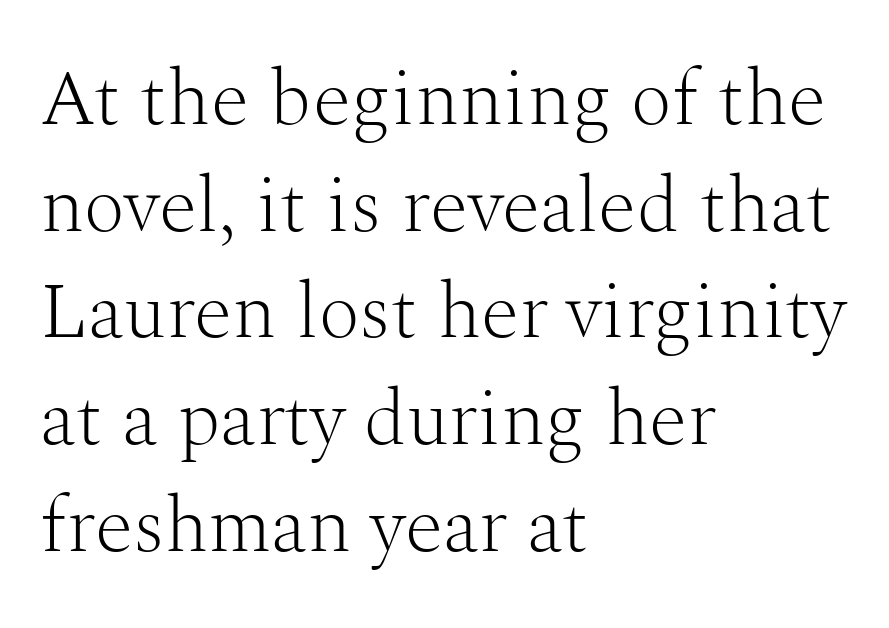
{"serif": "yes", "italic": "no", "bold": "no", "weight": "light", "width": "normal", "stroke_contrast": "medium", "x_height": "medium", "monospaced": "no", "underline": "no", "align": "left", "line_spacing": "normal", "line_spacing_ratio": 1.35, "letter_spacing": "normal", "letter_spacing_em": 0.0, "glyph_px": 79}
